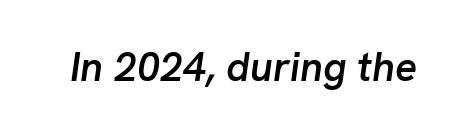
The font's italic variant was chosen for this text. Lines of text with bare space underneath. These lines carry some extra weight — a demibold, not a full bold. Letter spacing: default. This sample has the flowing, uneven cadence of proportional lettering.
